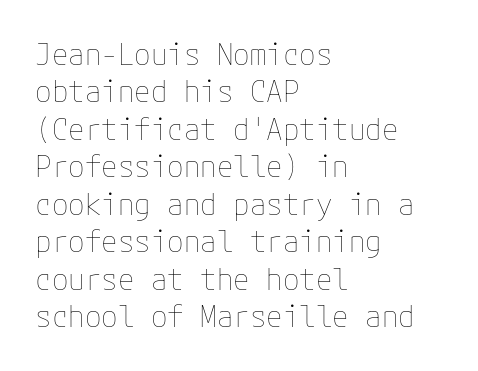
{"italic": "no", "bold": "no", "weight": "thin", "width": "normal", "stroke_contrast": "low", "x_height": "medium", "underline": "no", "align": "left", "line_spacing": "normal", "line_spacing_ratio": 1.25, "letter_spacing": "normal", "letter_spacing_em": 0.0, "glyph_px": 30}
